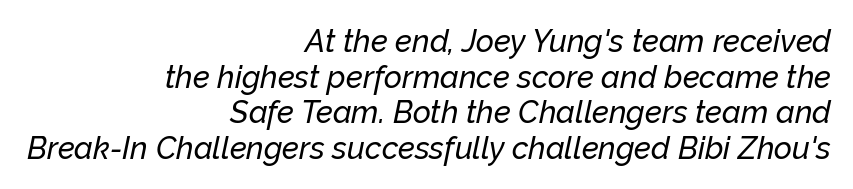
Q: Is the text italic (slanted)? A: Yes, it leans right by about 12 degrees.
Q: Is the text underlined? A: No.
Q: How is the paragraph aligned? A: Right-aligned.
Q: Is the spacing between letters normal or unusually wide? A: Normal.
Q: Is the spacing between lines tight, normal or loose? A: Tight.
Q: Width (condensed, normal, or wide)? A: Normal.
Q: Stroke contrast? A: Low.
Q: x-height? A: Medium.
Q: Monospaced? A: No.
